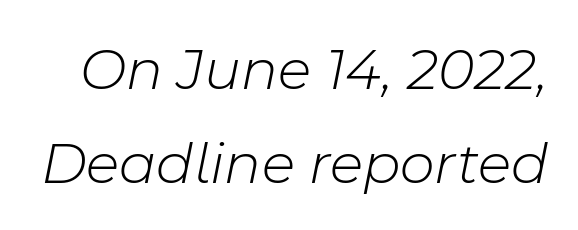
The image shows 60 px light type, italic (leaning right); set normal line spacing (1.57x), normal letter spacing, not underlined; low stroke contrast and a medium x-height.
